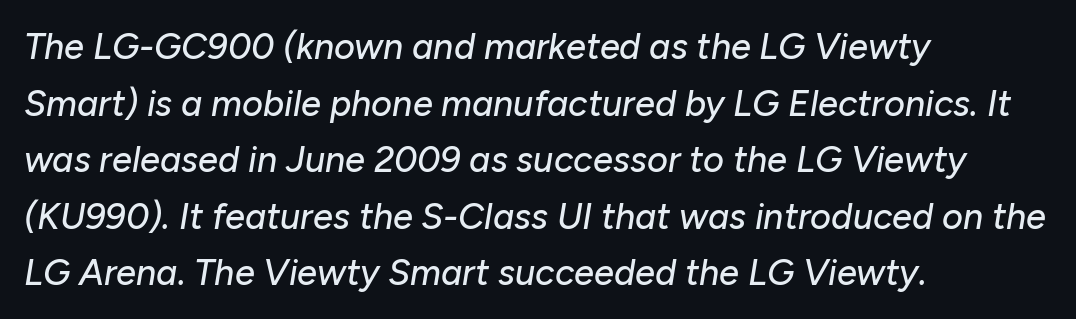
Q: Is the text italic (slanted)? A: Yes, it leans right by about 10 degrees.
Q: Is the text underlined? A: No.
Q: How is the paragraph aligned? A: Left-aligned.
Q: Is the spacing between letters normal or unusually wide? A: Normal.
Q: Is the spacing between lines tight, normal or loose? A: Normal.
Q: Width (condensed, normal, or wide)? A: Normal.
Q: Stroke contrast? A: Low.
Q: x-height? A: Medium.
Q: Monospaced? A: No.
